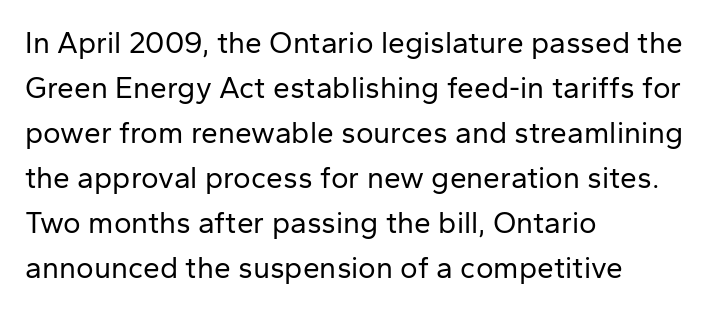
Q: Is the text bold? A: No.
Q: Is the text italic (slanted)? A: No, it is upright.
Q: Is the typeface a serif or a sans-serif typeface? A: Sans-serif.
Q: Is the text underlined? A: No.
Q: How is the paragraph aligned? A: Left-aligned.
Q: Is the spacing between letters normal or unusually wide? A: Normal.
Q: Is the spacing between lines tight, normal or loose? A: Normal.
Q: Width (condensed, normal, or wide)? A: Normal.
Q: Stroke contrast? A: Low.
Q: x-height? A: Medium.
Q: Monospaced? A: No.
